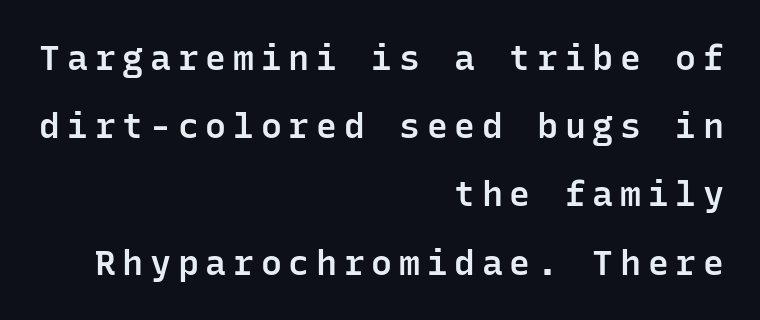
Looks like terminal output: every glyph gets an equal slot. Weight check: semibold — heavier than regular, not quite bold. Whoever set this chose breathing room over compactness in the vertical rhythm. Note: no serifs on the glyphs. The paragraph shown leans on its right margin.
